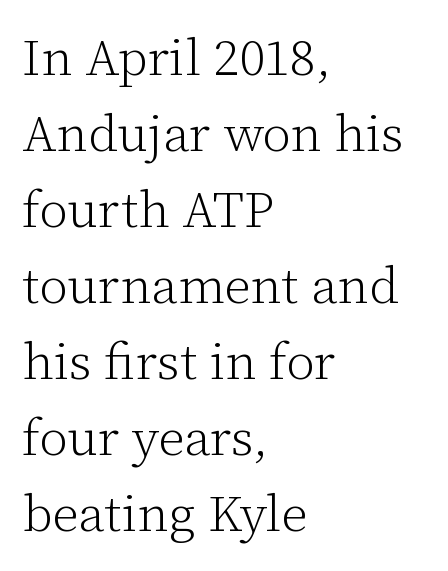
The image shows 51 px light serif type, upright; set left-aligned, normal line spacing (1.49x), normal letter spacing, not underlined; low stroke contrast and a medium x-height.
